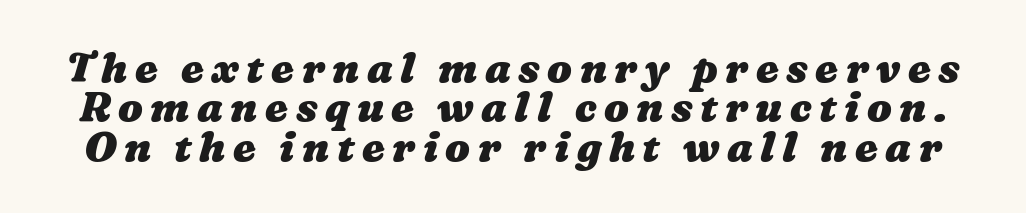
Q: Is the text bold? A: Yes.
Q: Is the text underlined? A: No.
Q: Is the spacing between lines tight, normal or loose? A: Tight.
Q: Width (condensed, normal, or wide)? A: Wide.
Q: Stroke contrast? A: Medium.
Q: x-height? A: Medium.
Q: Monospaced? A: No.
